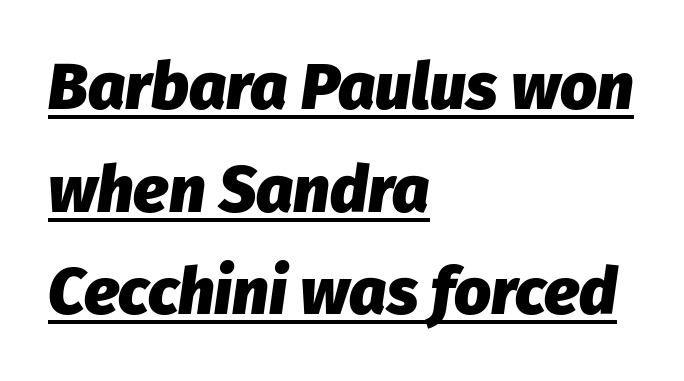
The image shows 65 px heavy type, italic (leaning right); set left-aligned, normal line spacing (1.58x), normal letter spacing, underlined; low stroke contrast and a medium x-height.
